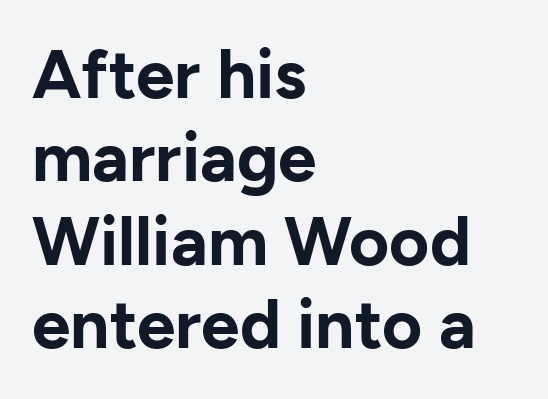
{"serif": "no", "italic": "no", "bold": "yes", "weight": "bold", "width": "normal", "stroke_contrast": "low", "x_height": "medium", "monospaced": "no", "underline": "no", "align": "left", "line_spacing_ratio": 1.21, "letter_spacing": "normal", "letter_spacing_em": 0.0, "glyph_px": 69}
